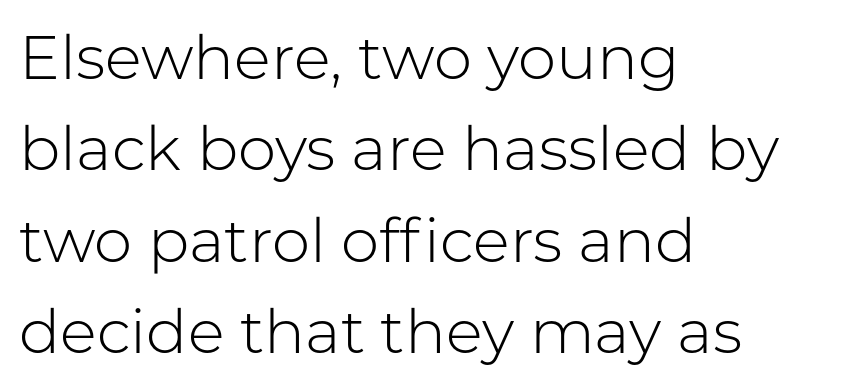
The image shows 61 px light sans-serif type, upright; set left-aligned, normal line spacing (1.5x), normal letter spacing, not underlined; low stroke contrast and a medium x-height.
